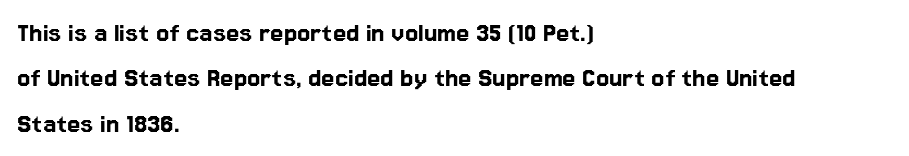
{"serif": "no", "italic": "no", "width": "normal", "stroke_contrast": "low", "x_height": "medium", "monospaced": "no", "underline": "no", "align": "left", "line_spacing": "normal", "line_spacing_ratio": 1.51, "letter_spacing": "normal", "letter_spacing_em": 0.0, "glyph_px": 30}
